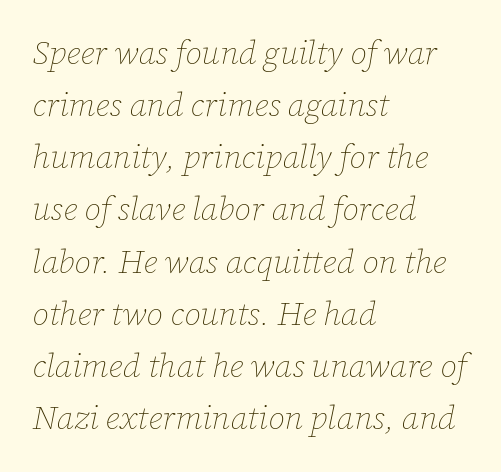
Q: Is the text bold? A: No.
Q: Is the text italic (slanted)? A: Yes, it leans right by about 12 degrees.
Q: Is the text underlined? A: No.
Q: How is the paragraph aligned? A: Left-aligned.
Q: Is the spacing between letters normal or unusually wide? A: Normal.
Q: Is the spacing between lines tight, normal or loose? A: Normal.
Q: Width (condensed, normal, or wide)? A: Normal.
Q: Stroke contrast? A: Low.
Q: x-height? A: Medium.
Q: Monospaced? A: No.
